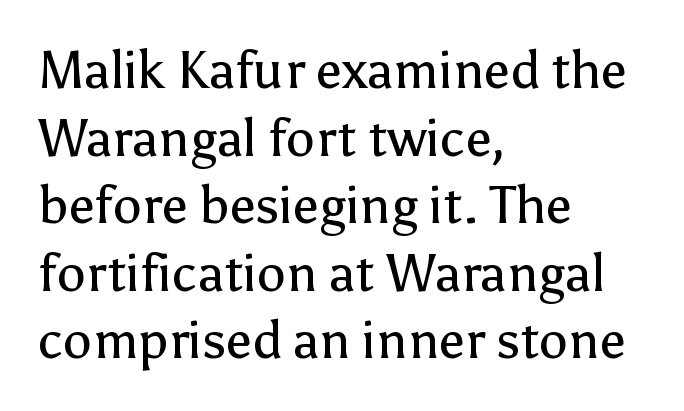
Q: Is the text bold? A: No.
Q: Is the text italic (slanted)? A: No, it is upright.
Q: Is the typeface a serif or a sans-serif typeface? A: Sans-serif.
Q: Is the text underlined? A: No.
Q: How is the paragraph aligned? A: Left-aligned.
Q: Is the spacing between letters normal or unusually wide? A: Normal.
Q: Is the spacing between lines tight, normal or loose? A: Normal.
Q: Width (condensed, normal, or wide)? A: Normal.
Q: Stroke contrast? A: Low.
Q: x-height? A: Medium.
Q: Monospaced? A: No.
